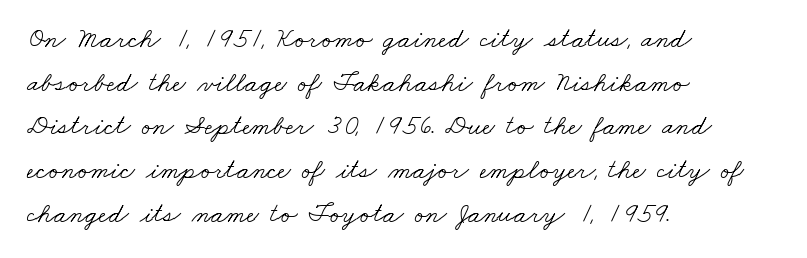
The image shows 28 px light, wide serif type; set left-aligned, normal line spacing (1.56x), normal letter spacing, not underlined; low stroke contrast and a small x-height.
